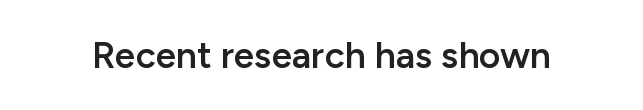
Q: Is the text bold? A: Semi-bold.
Q: Is the text italic (slanted)? A: No, it is upright.
Q: Is the typeface a serif or a sans-serif typeface? A: Sans-serif.
Q: Is the text underlined? A: No.
Q: Is the spacing between letters normal or unusually wide? A: Normal.
Q: Width (condensed, normal, or wide)? A: Normal.
Q: Stroke contrast? A: Low.
Q: x-height? A: Medium.
Q: Monospaced? A: No.
